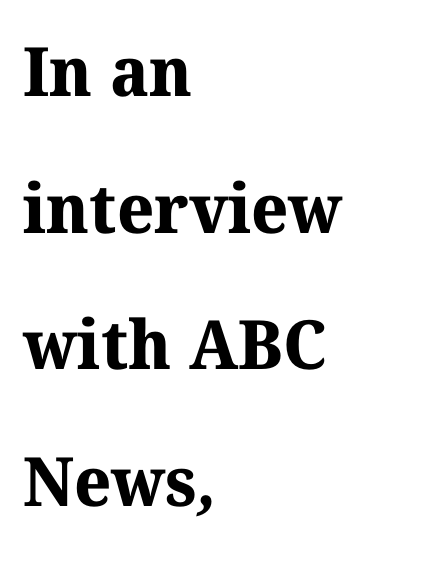
A classic flush-left, rag-right setting is used for this passage. The line-height multiplier appears high, well above default. The face used here has the dense, thick strokes of a bold. The baseline area is clear.
